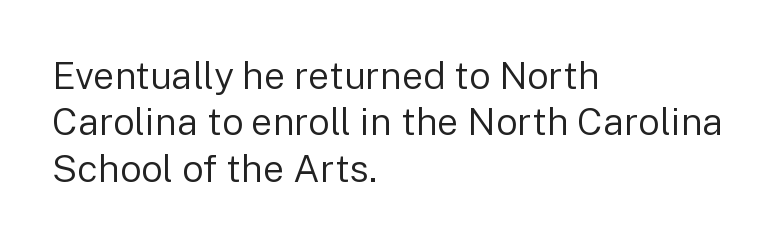
Inter-character spacing is left at the font's built-in metrics. Left-aligned paragraph, ragged on the right. The passage shown is typed in a proportional face where columns would drift. Grotesque or geometric, the face here clearly has no serifs. Characters remain perfectly vertical along every line.
